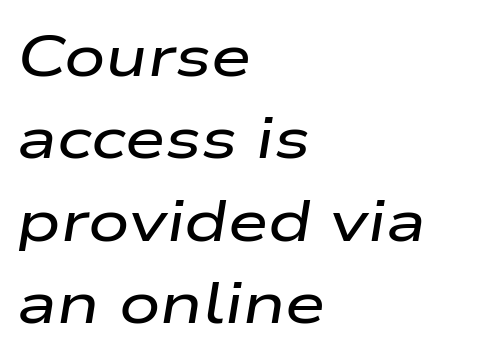
The glyphs are unaccompanied by any horizontal stroke below them. Note the varied advance widths — an 'i' is clearly narrower than an 'm'. The lines sit at an ordinary, default distance from one another. The compositor pushed each line to the left boundary. The type is set solid horizontally, with unmodified tracking.
